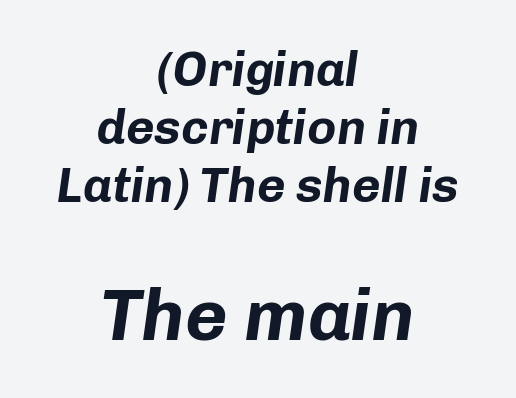
The image shows 73 px bold type, italic (leaning right); set centered, line spacing 1.18x, normal letter spacing, not underlined; the second (bottom) block is 1.49x larger; low stroke contrast and a medium x-height.
